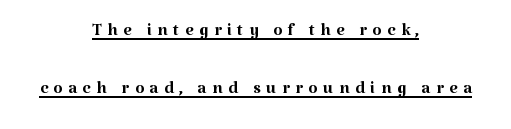
Horizontal bands of white between lines are thick stripes. Inter-character spacing is expanded well beyond the font's built-in metrics. Compared with a typical body face, this is equally light or lighter still. The compositor balanced each line on the midline. Underline: present. The font's upright variant was chosen for this text.
